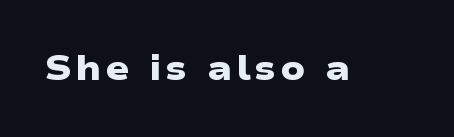
In terms of letterform style, serifs are entirely absent. Think of a printed novel: that variable character pitch is what you see here. Has an underline been added? It has not. What weight is shown? A full bold with thick strokes.
